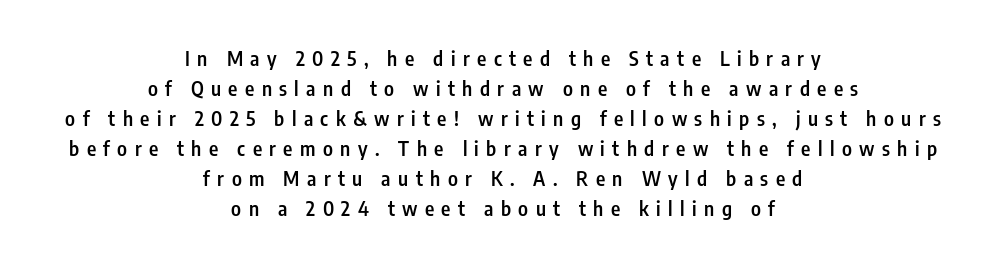
Decoration check: the copy has no underline. Normally led — the rows are evenly, conventionally spaced. A somewhat darkened texture: the type is semibold rather than bold. The paragraph shown floats in the horizontal middle.
